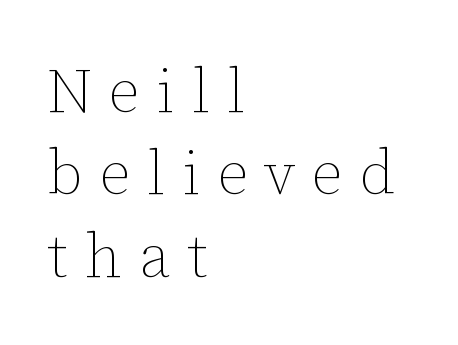
The image shows 62 px thin type, upright; set left-aligned, normal line spacing (1.33x), unusually wide letter spacing (+0.27 em), not underlined; low stroke contrast and a medium x-height.
